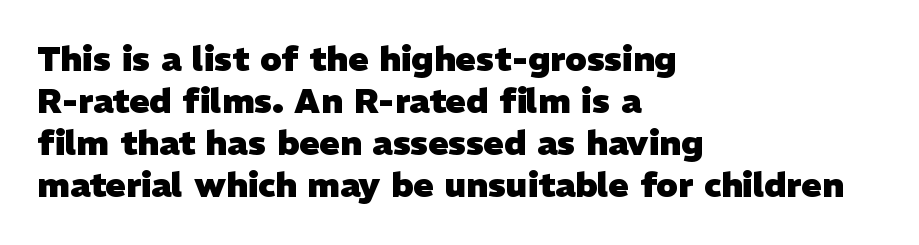
The image shows 34 px heavy sans-serif type; set left-aligned, line spacing 1.24x, normal letter spacing, not underlined; low stroke contrast and a medium x-height.
